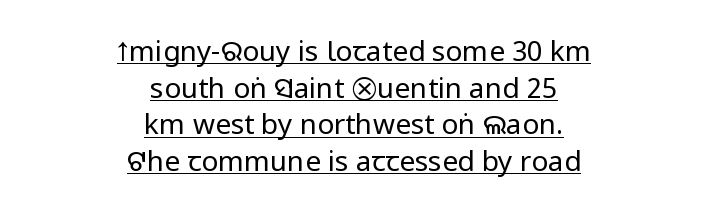
Q: Is the text bold? A: No.
Q: Is the text italic (slanted)? A: No, it is upright.
Q: Is the typeface a serif or a sans-serif typeface? A: Sans-serif.
Q: Is the text underlined? A: Yes.
Q: How is the paragraph aligned? A: Centered.
Q: Is the spacing between letters normal or unusually wide? A: Normal.
Q: Is the spacing between lines tight, normal or loose? A: Normal.
Q: Width (condensed, normal, or wide)? A: Condensed.
Q: Stroke contrast? A: Low.
Q: x-height? A: Large.
Q: Monospaced? A: No.
